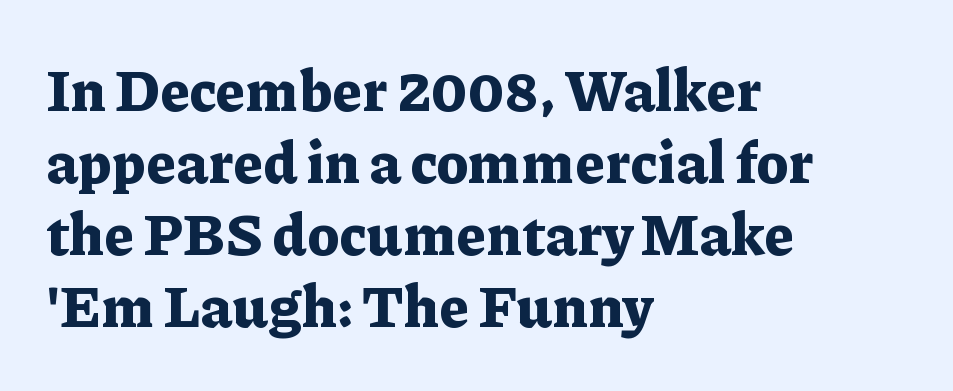
The image shows 58 px bold serif type, upright; set left-aligned, line spacing 1.24x, normal letter spacing, not underlined; low stroke contrast and a medium x-height.
